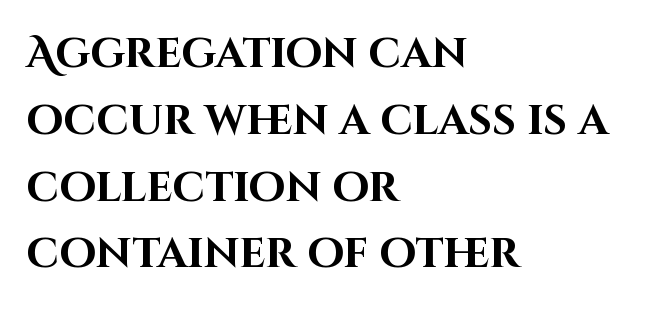
The image shows 42 px bold sans-serif type, upright; set left-aligned, normal line spacing (1.59x), normal letter spacing, not underlined; high stroke contrast and a large x-height.
